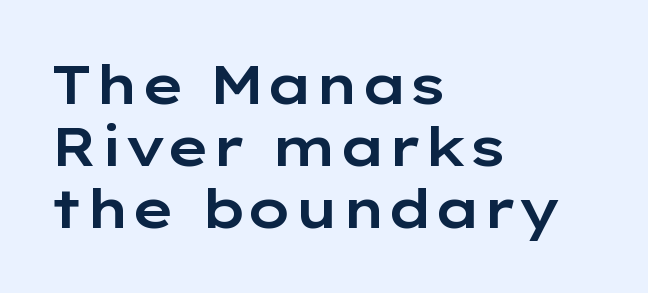
The image shows 54 px wide sans-serif type, upright; set left-aligned, tight line spacing (1.15x), normal letter spacing, not underlined; low stroke contrast and a medium x-height.
